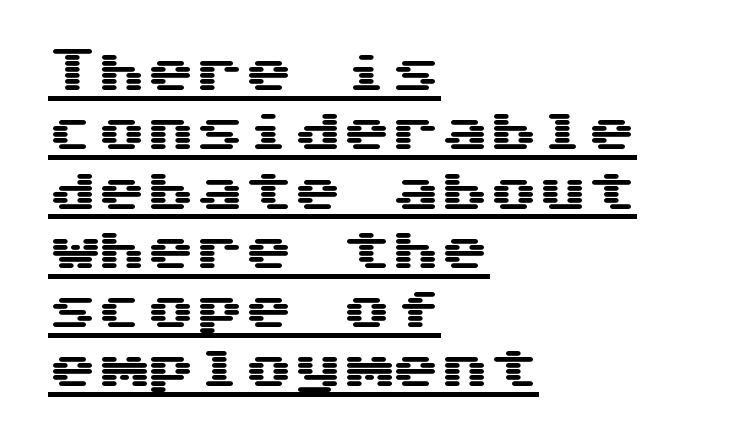
Nothing sits at the stroke ends, so this counts as sans-serif. The string is rendered with underlining switched on. How are the letters spaced? Ordinarily, with no added tracking. Italic: no, the glyphs are upright roman. The compositor pushed each line to the left boundary.
